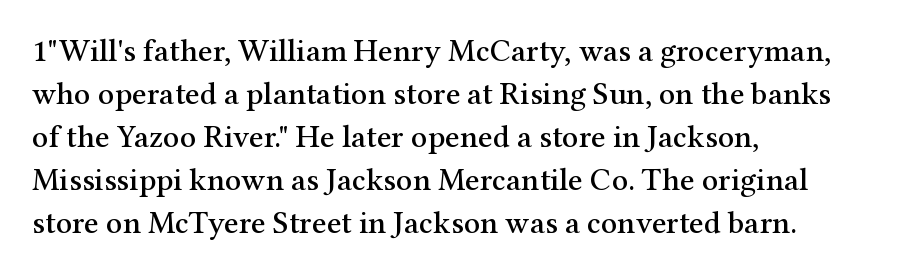
The image shows 32 px serif type, upright; set left-aligned, normal line spacing (1.34x), normal letter spacing, not underlined; medium stroke contrast and a medium x-height.
